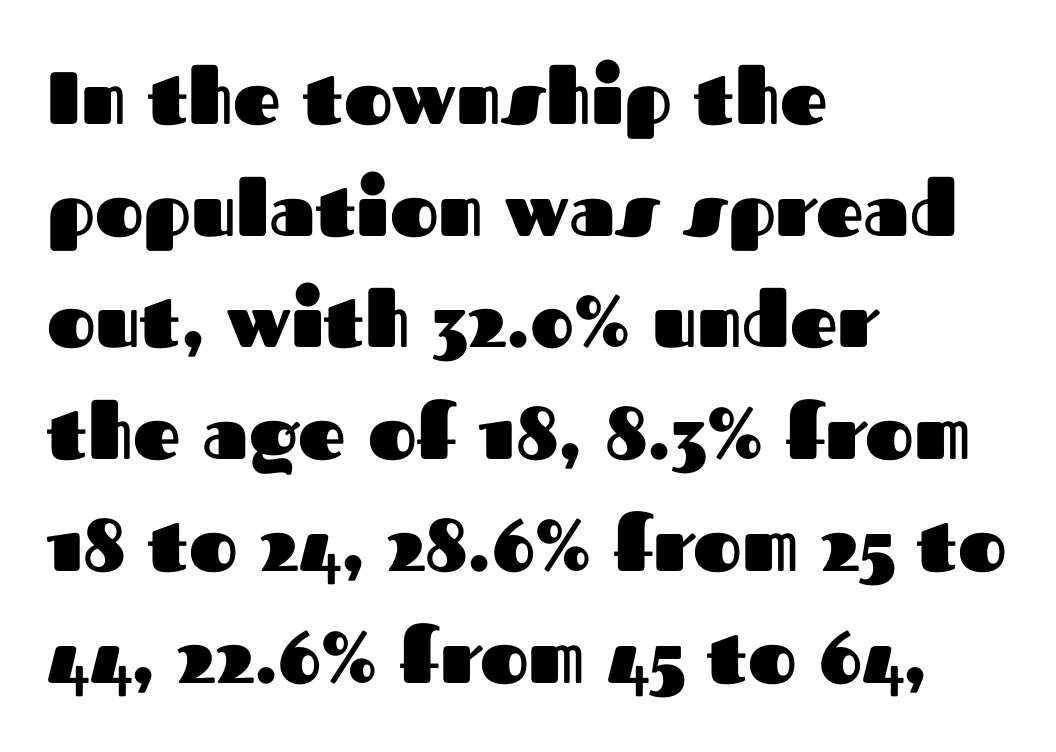
Q: Is the text bold? A: Yes.
Q: Is the text italic (slanted)? A: No, it is upright.
Q: Is the typeface a serif or a sans-serif typeface? A: Sans-serif.
Q: Is the text underlined? A: No.
Q: How is the paragraph aligned? A: Left-aligned.
Q: Is the spacing between letters normal or unusually wide? A: Normal.
Q: Is the spacing between lines tight, normal or loose? A: Normal.
Q: Width (condensed, normal, or wide)? A: Normal.
Q: Stroke contrast? A: Medium.
Q: x-height? A: Medium.
Q: Monospaced? A: No.
